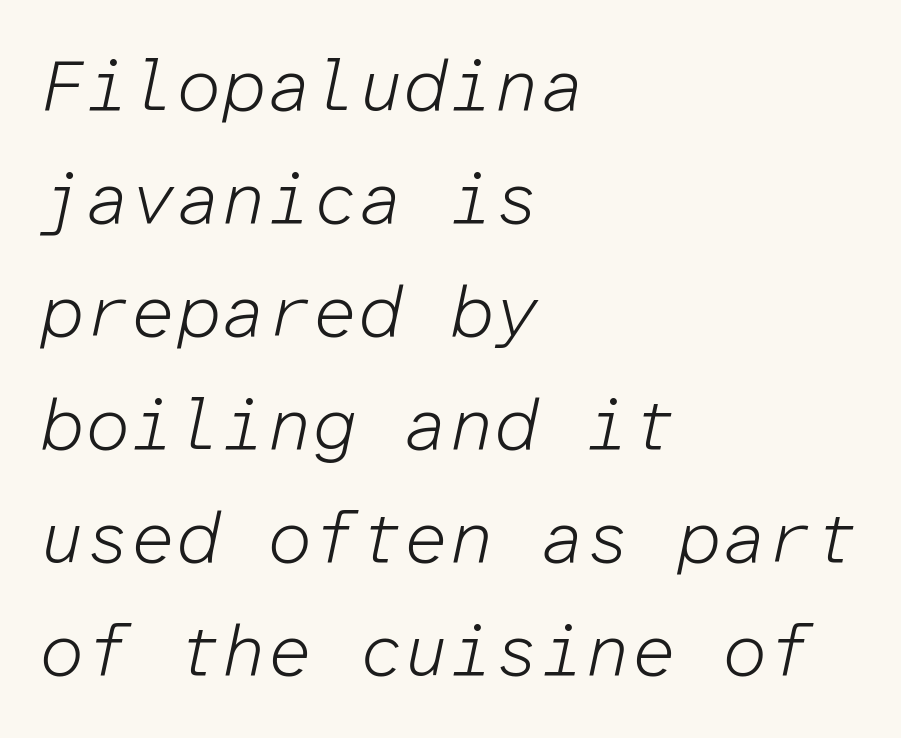
{"italic": "yes", "lean": "right", "slant_degrees": 12, "bold": "no", "weight": "light", "width": "normal", "stroke_contrast": "low", "x_height": "medium", "monospaced": "yes", "underline": "no", "align": "left", "line_spacing": "normal", "line_spacing_ratio": 1.57, "letter_spacing": "normal", "letter_spacing_em": 0.0, "glyph_px": 72}
